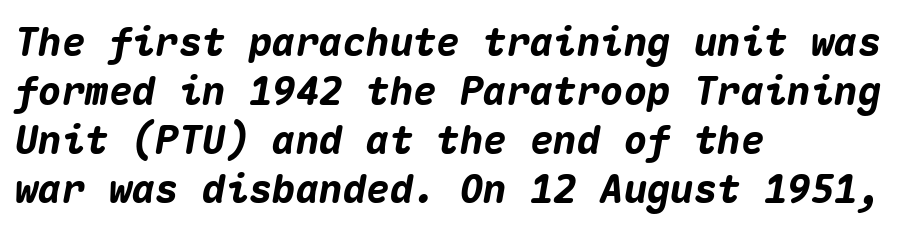
Q: Is the text bold? A: Yes.
Q: Is the text italic (slanted)? A: Yes, it leans right by about 10 degrees.
Q: Is the text underlined? A: No.
Q: How is the paragraph aligned? A: Left-aligned.
Q: Is the spacing between letters normal or unusually wide? A: Normal.
Q: Is the spacing between lines tight, normal or loose? A: Normal.
Q: Width (condensed, normal, or wide)? A: Normal.
Q: Stroke contrast? A: Medium.
Q: x-height? A: Medium.
Q: Monospaced? A: Yes.
